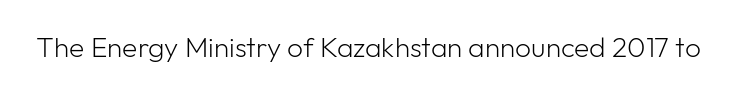
The image shows 28 px light sans-serif type, upright; set normal letter spacing, not underlined; low stroke contrast and a medium x-height.
